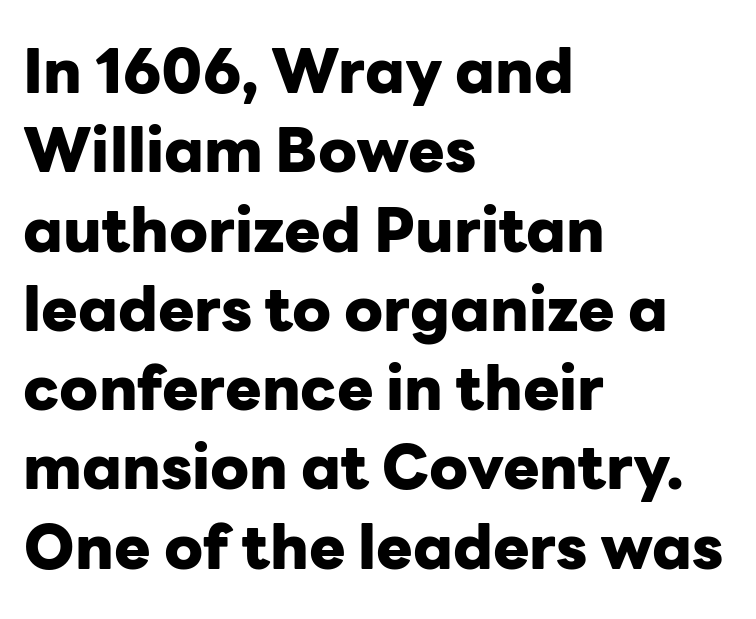
{"serif": "no", "italic": "no", "bold": "yes", "weight": "heavy", "width": "normal", "stroke_contrast": "low", "x_height": "medium", "monospaced": "no", "underline": "no", "align": "left", "line_spacing": "normal", "line_spacing_ratio": 1.3, "letter_spacing": "normal", "letter_spacing_em": 0.0, "glyph_px": 61}
